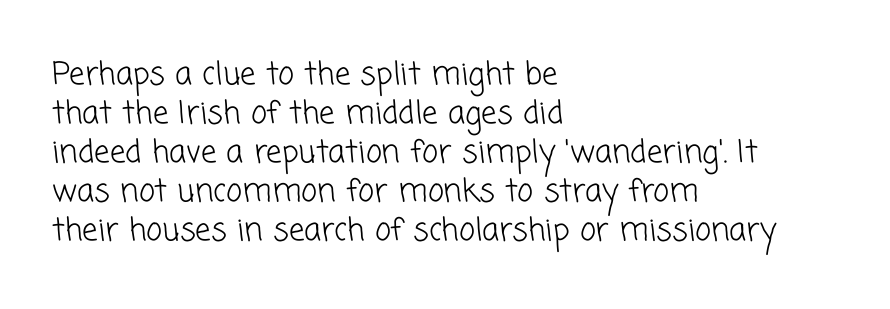
The image shows 31 px light sans-serif type; set left-aligned, normal line spacing (1.26x), normal letter spacing, not underlined; low stroke contrast and a medium x-height.
